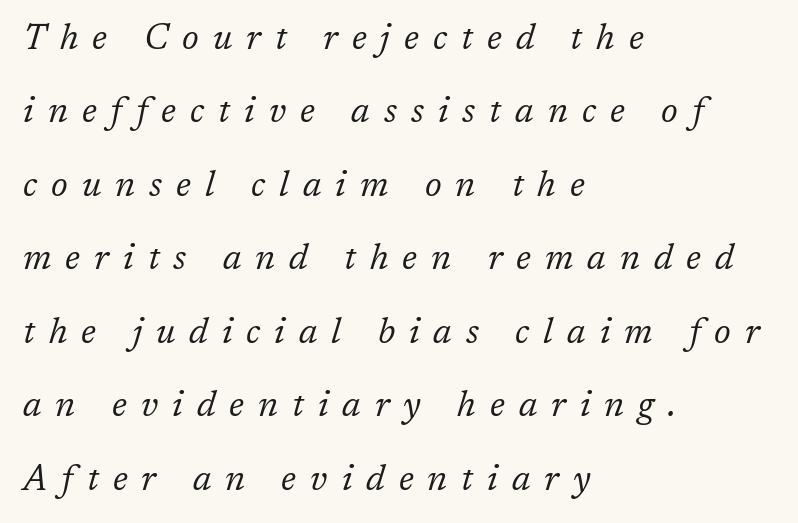
{"serif": "yes", "italic": "yes", "lean": "right", "slant_degrees": 17, "bold": "no", "weight": "regular", "width": "normal", "stroke_contrast": "low", "x_height": "medium", "monospaced": "no", "underline": "no", "align": "left", "line_spacing": "loose", "line_spacing_ratio": 2.1, "letter_spacing": "wide", "letter_spacing_em": 0.4, "glyph_px": 35}
